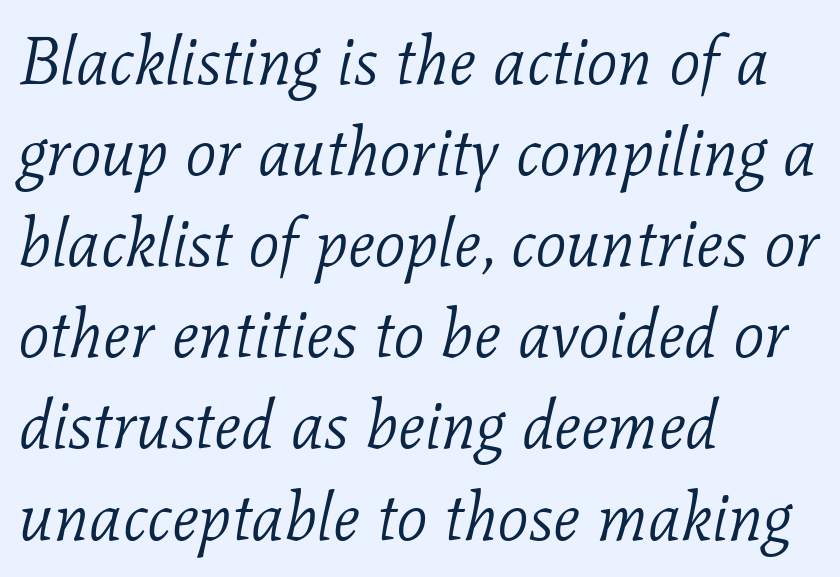
The image shows 67 px light serif type, italic (leaning right); set left-aligned, normal line spacing (1.36x), normal letter spacing, not underlined; low stroke contrast and a medium x-height.
